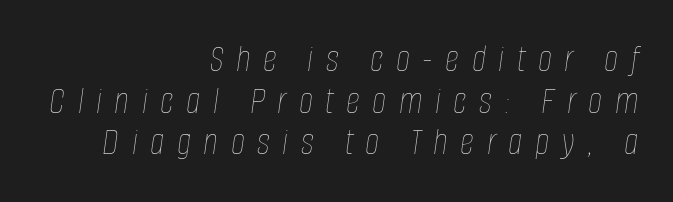
Q: Is the text bold? A: No.
Q: Is the text italic (slanted)? A: Yes, it leans right by about 8 degrees.
Q: Is the text underlined? A: No.
Q: How is the paragraph aligned? A: Right-aligned.
Q: Is the spacing between letters normal or unusually wide? A: Unusually wide.
Q: Is the spacing between lines tight, normal or loose? A: Tight.
Q: Width (condensed, normal, or wide)? A: Condensed.
Q: Stroke contrast? A: Low.
Q: x-height? A: Large.
Q: Monospaced? A: No.
